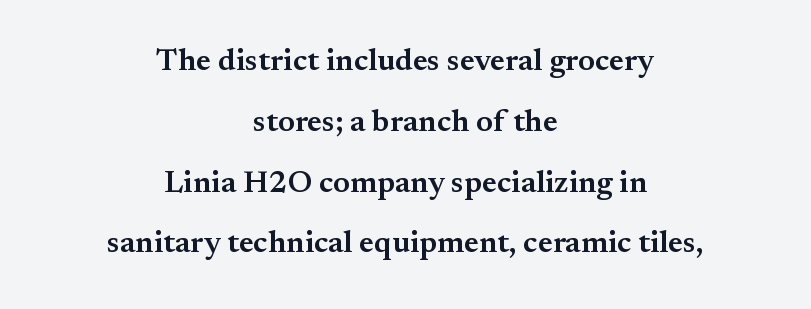
Small tapered or slab feet sit at the stroke ends, so this counts as serif. Glyph-to-glyph distance matches everyday printed text. Is the block centered? Yes — each line is placed symmetrically about the middle. Character widths vary here, with narrow letters taking less room than wide ones.
